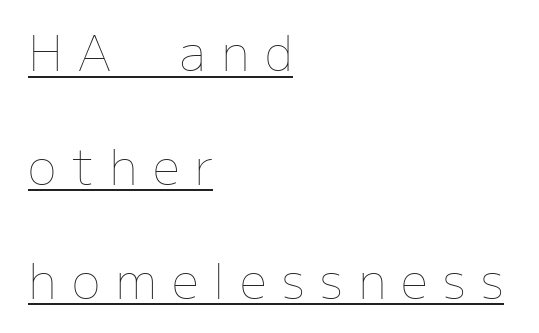
Q: Is the text bold? A: No.
Q: Is the text italic (slanted)? A: No, it is upright.
Q: Is the text underlined? A: Yes.
Q: How is the paragraph aligned? A: Left-aligned.
Q: Is the spacing between letters normal or unusually wide? A: Unusually wide.
Q: Is the spacing between lines tight, normal or loose? A: Loose.
Q: Width (condensed, normal, or wide)? A: Normal.
Q: Stroke contrast? A: Low.
Q: x-height? A: Medium.
Q: Monospaced? A: No.
